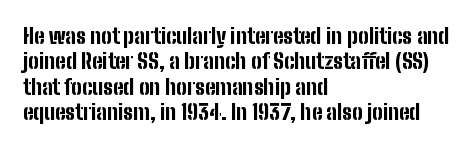
{"italic": "no", "bold": "yes", "underline": "no", "align": "left", "line_spacing_ratio": 1.21, "letter_spacing": "normal", "letter_spacing_em": 0.0, "glyph_px": 21}
